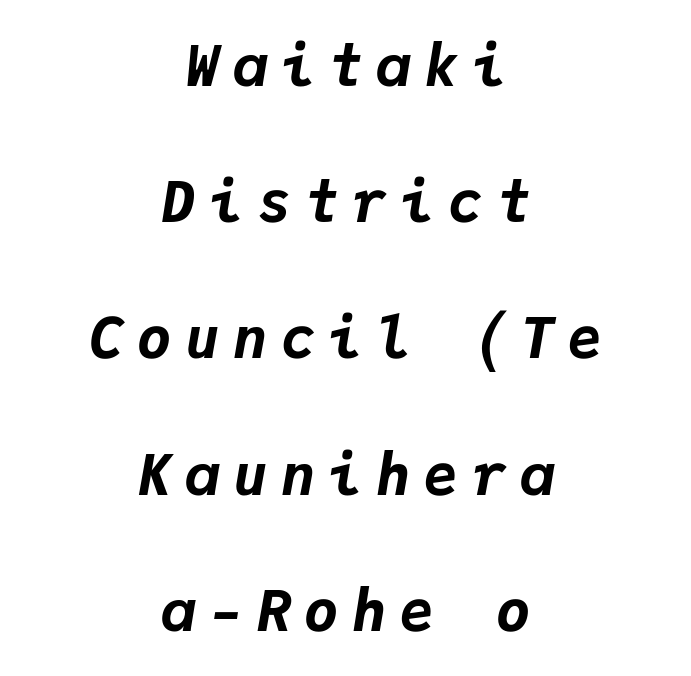
Q: Is the text bold? A: Yes.
Q: Is the text italic (slanted)? A: Yes, it leans right by about 9 degrees.
Q: Is the text underlined? A: No.
Q: How is the paragraph aligned? A: Centered.
Q: Is the spacing between letters normal or unusually wide? A: Unusually wide.
Q: Is the spacing between lines tight, normal or loose? A: Loose.
Q: Width (condensed, normal, or wide)? A: Normal.
Q: Stroke contrast? A: Low.
Q: x-height? A: Medium.
Q: Monospaced? A: Yes.
